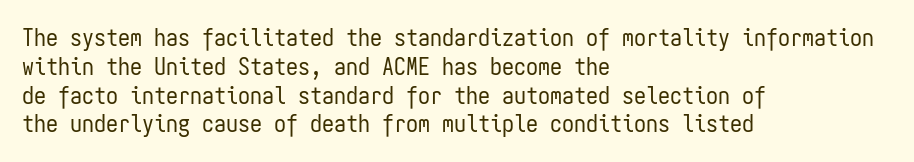
{"italic": "no", "bold": "no", "underline": "no", "align": "left", "line_spacing_ratio": 1.2, "letter_spacing": "normal", "letter_spacing_em": 0.0, "glyph_px": 24}
